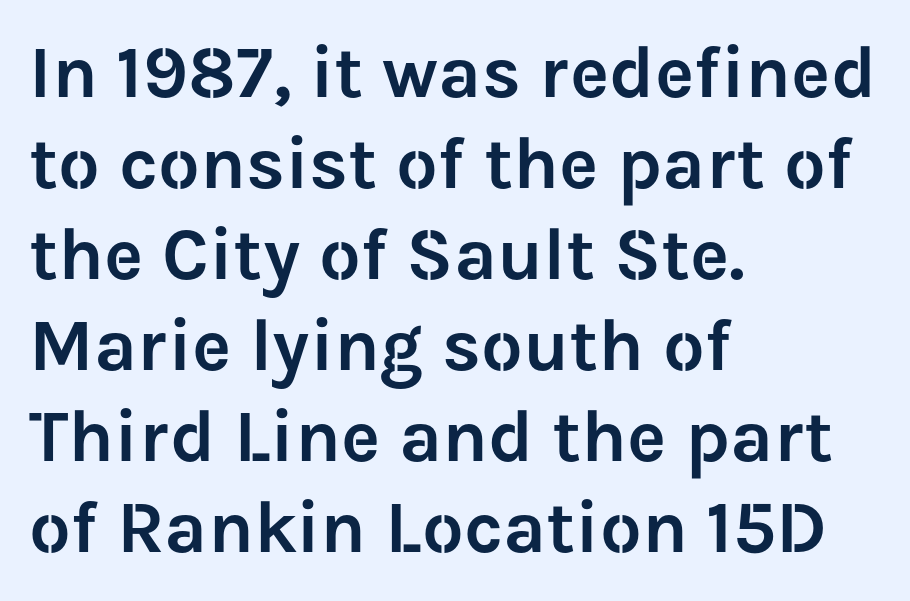
The image shows 74 px sans-serif type, upright; set left-aligned, line spacing 1.23x, normal letter spacing, not underlined; low stroke contrast and a medium x-height.
